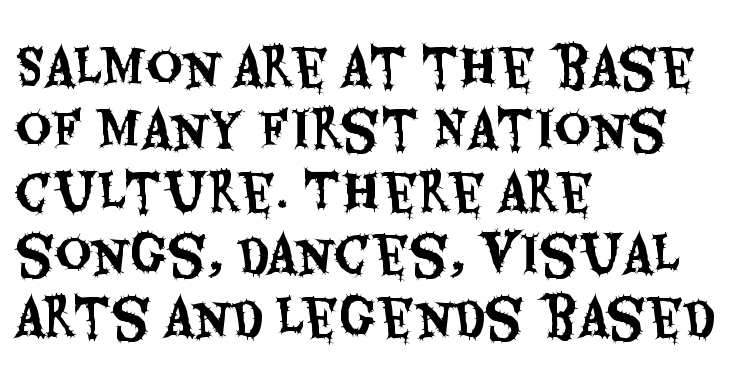
You can tell it's not italic because the verticals are truly vertical. Default kerning and tracking; the words read as compact shapes. Where is the straight margin? On the left. This is sans-serif lettering, the kind often seen on screens and signage.
